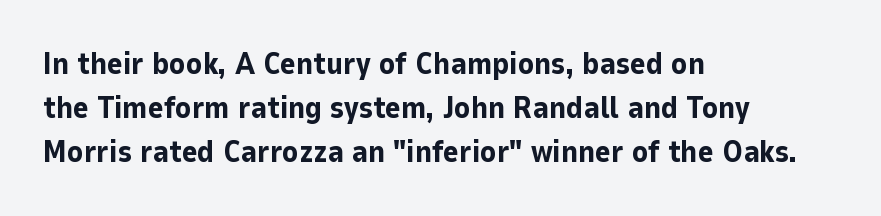
The image shows 30 px bold sans-serif type, upright; set left-aligned, normal line spacing (1.46x), normal letter spacing, not underlined; low stroke contrast and a medium x-height.
